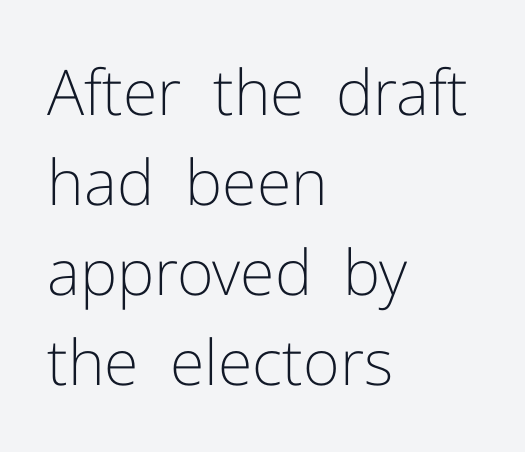
The image shows 63 px light sans-serif type, upright; set left-aligned, normal line spacing (1.43x), normal letter spacing, not underlined; low stroke contrast and a medium x-height.
